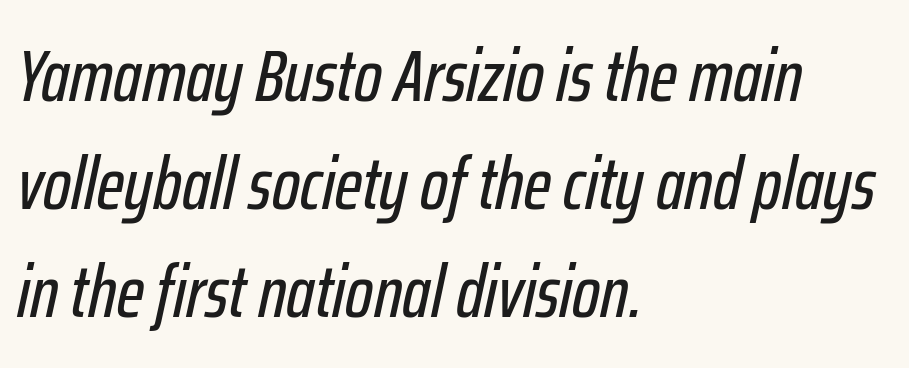
Q: Is the text italic (slanted)? A: Yes, it leans right by about 12 degrees.
Q: Is the text underlined? A: No.
Q: How is the paragraph aligned? A: Left-aligned.
Q: Is the spacing between letters normal or unusually wide? A: Normal.
Q: Is the spacing between lines tight, normal or loose? A: Normal.
Q: Width (condensed, normal, or wide)? A: Condensed.
Q: Stroke contrast? A: Low.
Q: x-height? A: Medium.
Q: Monospaced? A: No.
